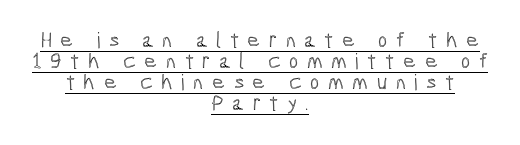
Q: Is the text italic (slanted)? A: No, it is upright.
Q: Is the text underlined? A: Yes.
Q: How is the paragraph aligned? A: Centered.
Q: Is the spacing between letters normal or unusually wide? A: Unusually wide.
Q: Is the spacing between lines tight, normal or loose? A: Tight.
